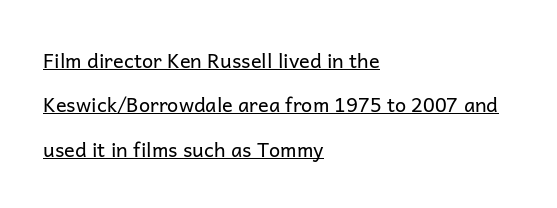
This sample is left-justified, so line endings fall wherever the words run out. There is no visible air inserted between adjacent glyphs. This is the regular roman posture of the typeface. No extra ink here — the face is not bold. What's the leading like? Stretched, with rows far apart. The string is rendered with underlining switched on.
